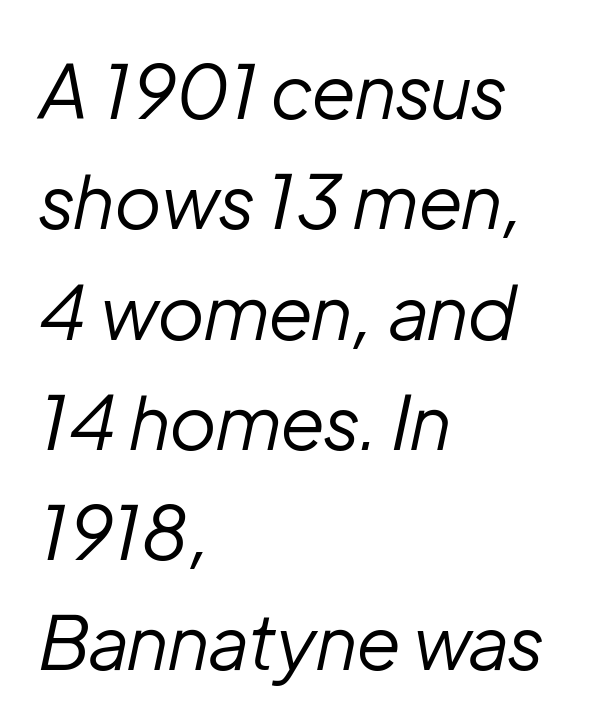
Q: Is the text bold? A: No.
Q: Is the text italic (slanted)? A: Yes, it leans right by about 12 degrees.
Q: Is the text underlined? A: No.
Q: How is the paragraph aligned? A: Left-aligned.
Q: Is the spacing between letters normal or unusually wide? A: Normal.
Q: Is the spacing between lines tight, normal or loose? A: Normal.
Q: Width (condensed, normal, or wide)? A: Normal.
Q: Stroke contrast? A: Low.
Q: x-height? A: Medium.
Q: Monospaced? A: No.
